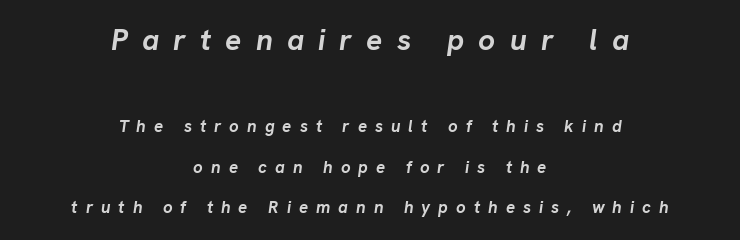
Caption: upper text group enlarged, lower text group reduced. Alignment: centered. Quick note: interline space is abundant. Proportional: the letters do not fall into vertical columns. Honestly, there is no underline to notice here at all. The characters look thick and weighty, a clear bold.
